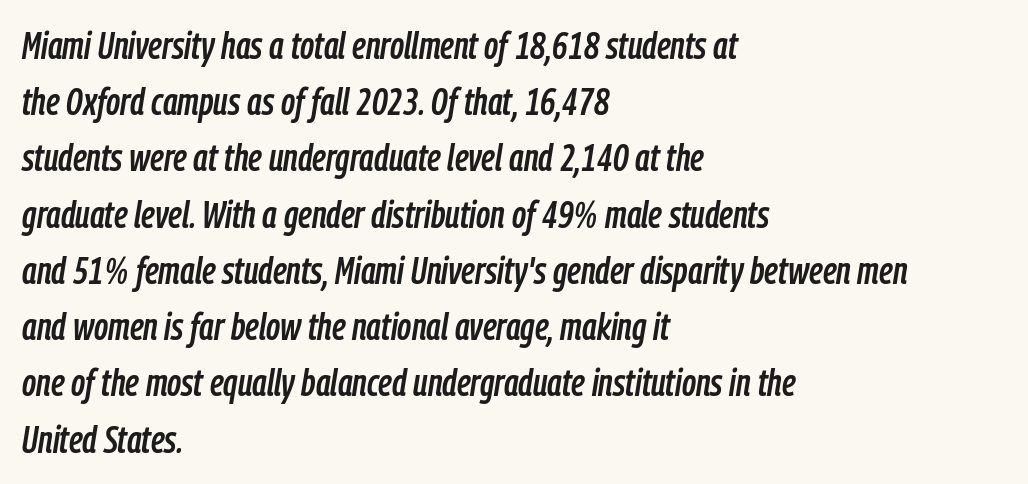
{"italic": "yes", "lean": "right", "slant_degrees": 9, "width": "condensed", "stroke_contrast": "low", "x_height": "medium", "monospaced": "no", "underline": "no", "align": "left", "line_spacing": "normal", "line_spacing_ratio": 1.48, "letter_spacing": "normal", "letter_spacing_em": 0.0, "glyph_px": 38}
